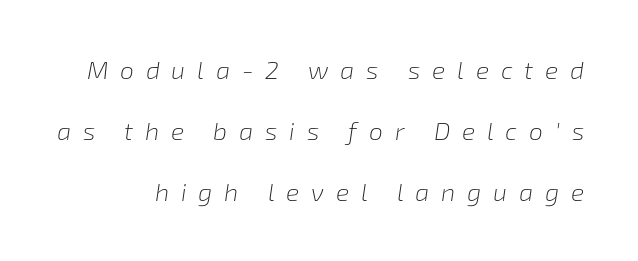
{"italic": "yes", "lean": "right", "slant_degrees": 8, "bold": "no", "underline": "no", "line_spacing": "loose", "line_spacing_ratio": 2.44, "letter_spacing": "wide", "letter_spacing_em": 0.47, "glyph_px": 25}
